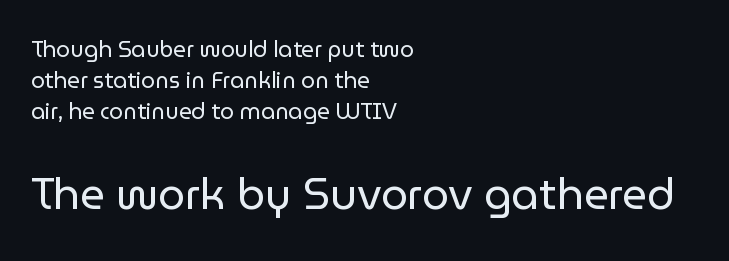
{"serif": "no", "italic": "no", "bold": "no", "weight": "regular", "width": "normal", "stroke_contrast": "low", "x_height": "medium", "monospaced": "no", "underline": "no", "align": "left", "line_spacing": "normal", "line_spacing_ratio": 1.42, "letter_spacing": "normal", "letter_spacing_em": 0.0, "larger_block": "second", "size_ratio": 1.95, "glyph_px": 43}
